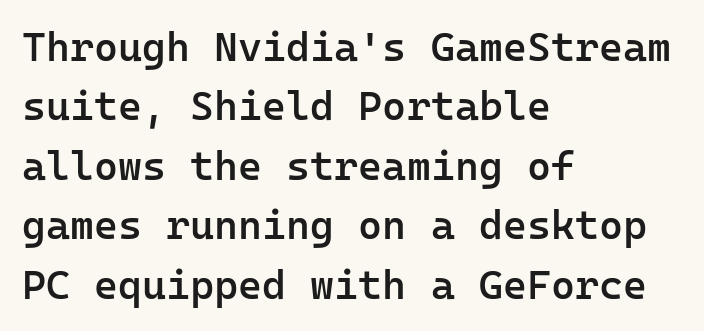
The image shows 41 px semibold sans-serif type, upright, monospaced; set left-aligned, normal line spacing (1.45x), normal letter spacing, not underlined; low stroke contrast and a medium x-height.
